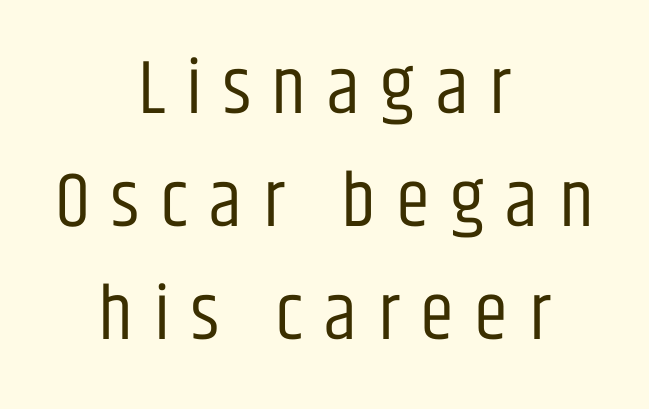
The image shows 77 px regular-weight, condensed sans-serif type, upright; set centered, normal line spacing (1.47x), unusually wide letter spacing (+0.27 em), not underlined; low stroke contrast and a large x-height.
